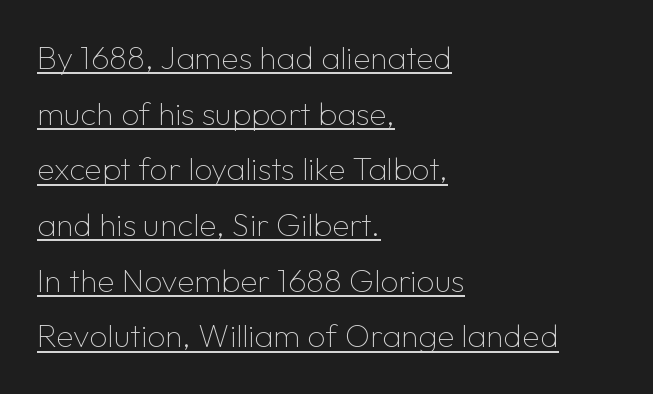
Q: Is the text bold? A: No.
Q: Is the text italic (slanted)? A: No, it is upright.
Q: Is the typeface a serif or a sans-serif typeface? A: Sans-serif.
Q: Is the text underlined? A: Yes.
Q: How is the paragraph aligned? A: Left-aligned.
Q: Is the spacing between letters normal or unusually wide? A: Normal.
Q: Width (condensed, normal, or wide)? A: Normal.
Q: Stroke contrast? A: Low.
Q: x-height? A: Medium.
Q: Monospaced? A: No.
